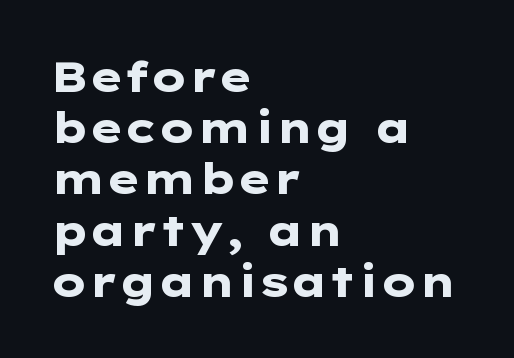
Look at the stroke-to-counter ratio: heavy, a bold. I'd call this a sans setting — the letters go barefoot. Nobody drew a line under any word here. Italic? Not at all — the glyphs are vertical. Here the glyphs are tracked normally, forming tight word shapes.
